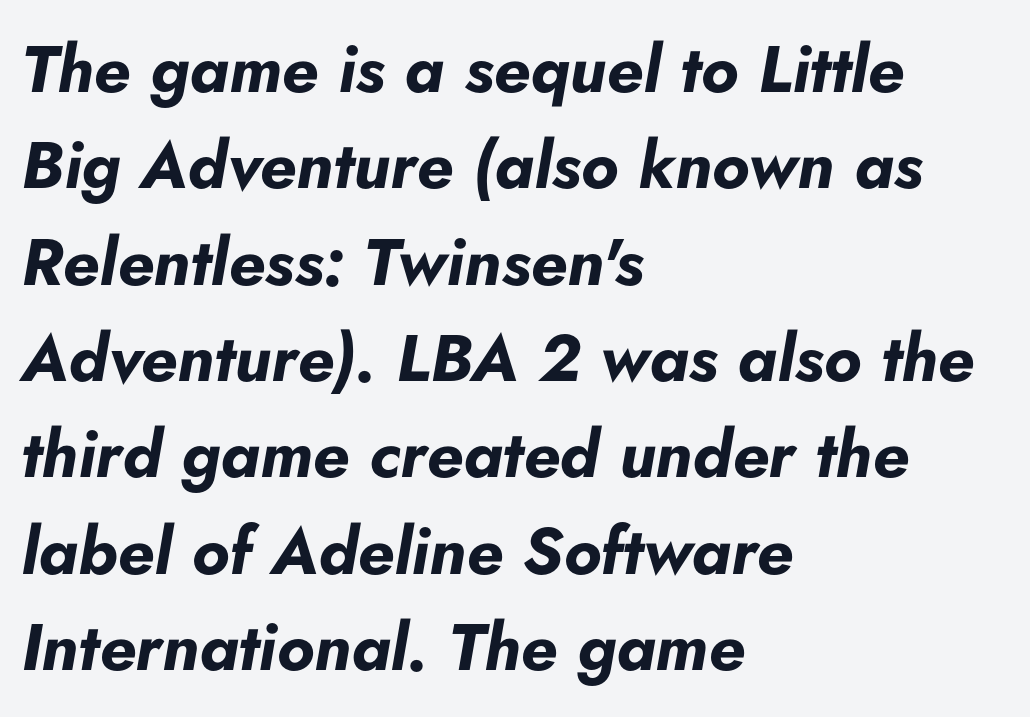
The image shows 66 px bold type, italic (leaning right); set left-aligned, normal line spacing (1.46x), normal letter spacing, not underlined; low stroke contrast and a small x-height.
